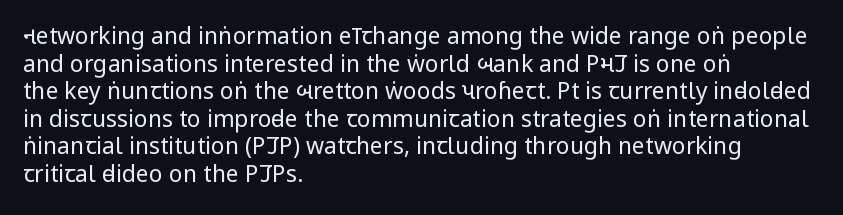
Q: Is the text bold? A: No.
Q: Is the text italic (slanted)? A: No, it is upright.
Q: Is the text underlined? A: No.
Q: How is the paragraph aligned? A: Left-aligned.
Q: Is the spacing between letters normal or unusually wide? A: Normal.
